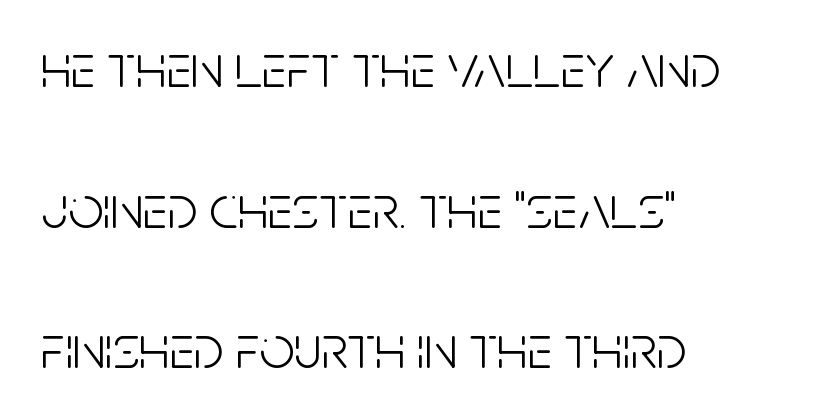
The image shows 62 px light, condensed sans-serif type, upright; set left-aligned, loose line spacing (2.27x), normal letter spacing, not underlined; low stroke contrast and a large x-height.
